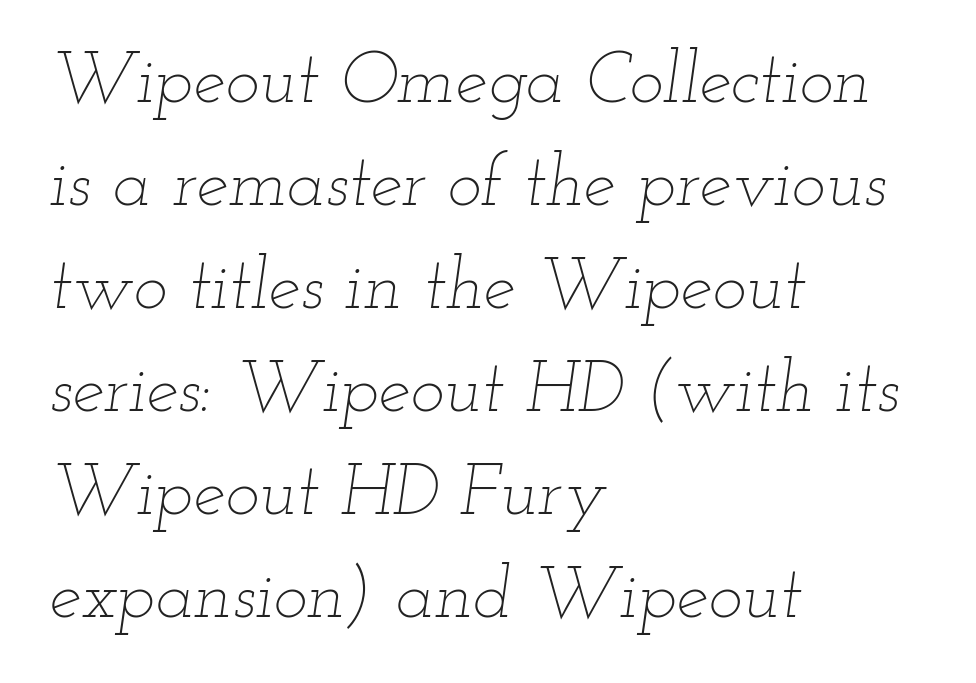
{"italic": "yes", "lean": "right", "slant_degrees": 12, "bold": "no", "weight": "thin", "width": "wide", "stroke_contrast": "low", "x_height": "small", "monospaced": "no", "underline": "no", "align": "left", "line_spacing": "normal", "line_spacing_ratio": 1.43, "letter_spacing": "normal", "letter_spacing_em": 0.0, "glyph_px": 72}
